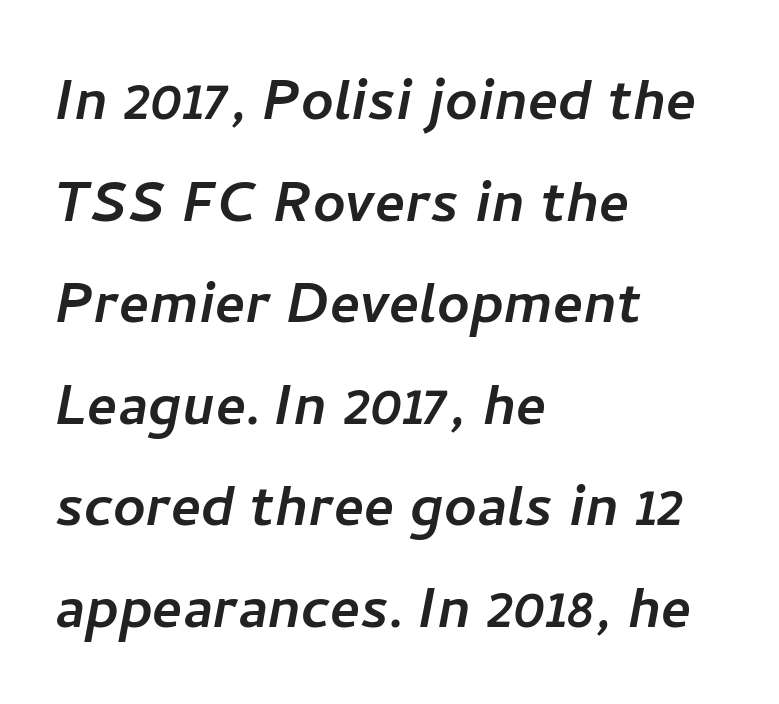
Q: Is the typeface a serif or a sans-serif typeface? A: Sans-serif.
Q: Is the text underlined? A: No.
Q: How is the paragraph aligned? A: Left-aligned.
Q: Is the spacing between letters normal or unusually wide? A: Normal.
Q: Is the spacing between lines tight, normal or loose? A: Normal.
Q: Width (condensed, normal, or wide)? A: Normal.
Q: Stroke contrast? A: Low.
Q: x-height? A: Medium.
Q: Monospaced? A: No.
